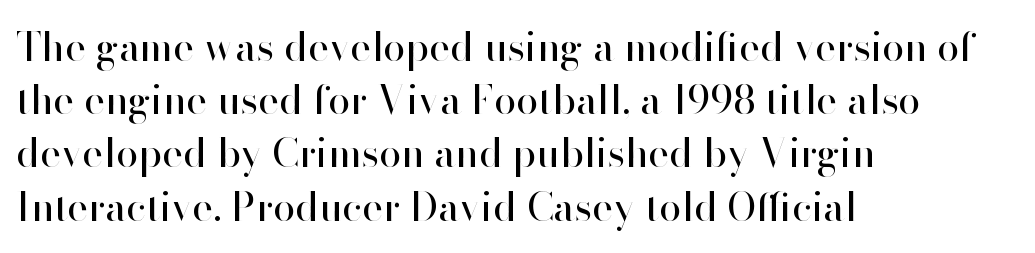
Q: Is the text bold? A: No.
Q: Is the text italic (slanted)? A: No, it is upright.
Q: Is the typeface a serif or a sans-serif typeface? A: Sans-serif.
Q: Is the text underlined? A: No.
Q: How is the paragraph aligned? A: Left-aligned.
Q: Is the spacing between letters normal or unusually wide? A: Normal.
Q: Is the spacing between lines tight, normal or loose? A: Normal.
Q: Width (condensed, normal, or wide)? A: Normal.
Q: Stroke contrast? A: High.
Q: x-height? A: Small.
Q: Monospaced? A: No.
